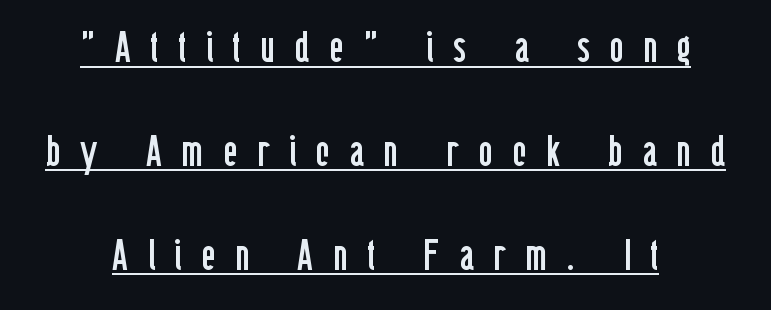
The image shows 44 px regular-weight, condensed sans-serif type, upright; set loose line spacing (2.36x), unusually wide letter spacing (+0.44 em), underlined; low stroke contrast and a medium x-height.
